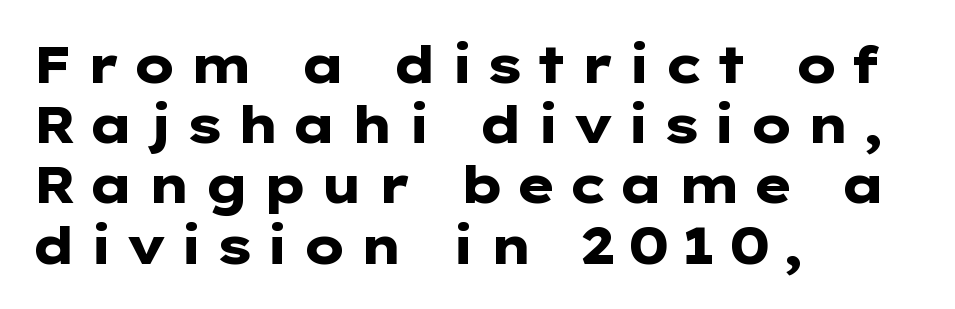
Q: Is the text bold? A: Yes.
Q: Is the text italic (slanted)? A: No, it is upright.
Q: Is the typeface a serif or a sans-serif typeface? A: Sans-serif.
Q: Is the text underlined? A: No.
Q: How is the paragraph aligned? A: Left-aligned.
Q: Is the spacing between letters normal or unusually wide? A: Unusually wide.
Q: Width (condensed, normal, or wide)? A: Wide.
Q: Stroke contrast? A: Low.
Q: x-height? A: Medium.
Q: Monospaced? A: No.
